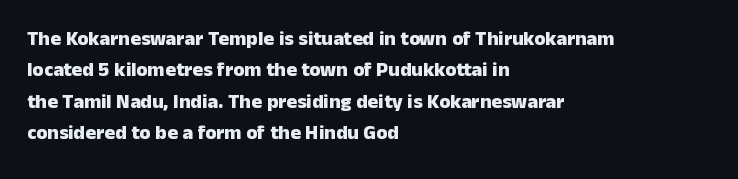
{"italic": "no", "bold": "yes", "underline": "no", "align": "left", "line_spacing": "normal", "line_spacing_ratio": 1.57, "letter_spacing": "normal", "letter_spacing_em": 0.0, "glyph_px": 20}
